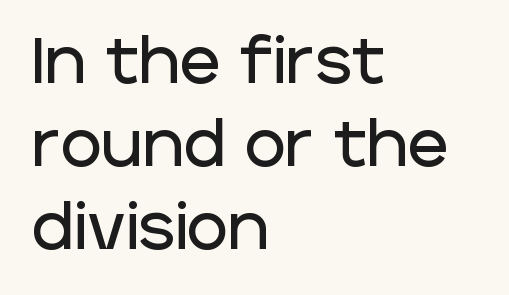
The image shows 63 px sans-serif type, upright; set left-aligned, normal line spacing (1.32x), normal letter spacing, not underlined; low stroke contrast and a large x-height.
